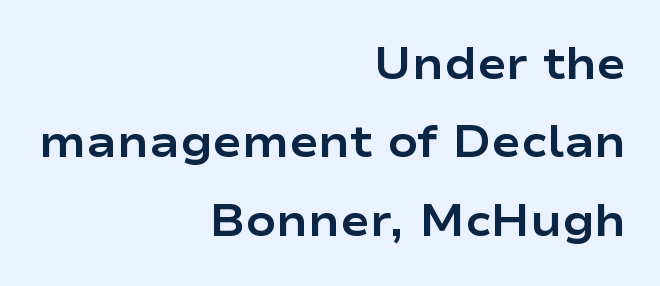
The image shows 44 px bold, wide sans-serif type, upright; set right-aligned, line spacing 1.78x, normal letter spacing, not underlined; low stroke contrast and a medium x-height.
